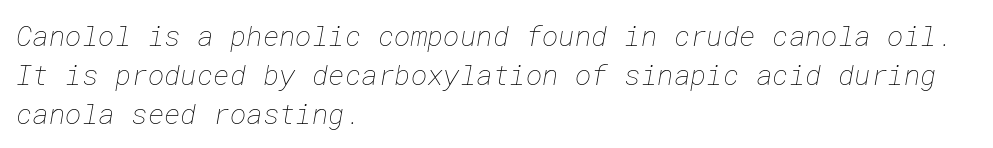
Look at the tracking — it's just the regular setting, nothing added. Reading down the column, the eye jumps a familiar distance to each next line. Weight: in the light-to-regular range. The rendering anchors every line to the left-hand side. Each row of text sits above clean, open space.
